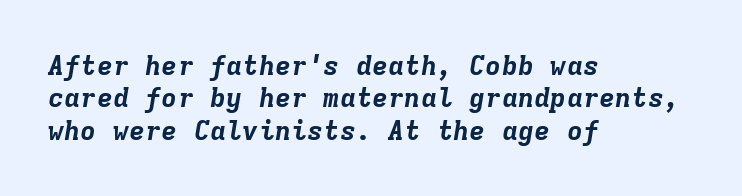
Q: Is the text bold? A: Yes.
Q: Is the text italic (slanted)? A: Yes, it leans right by about 9 degrees.
Q: Is the text underlined? A: No.
Q: How is the paragraph aligned? A: Left-aligned.
Q: Is the spacing between letters normal or unusually wide? A: Normal.
